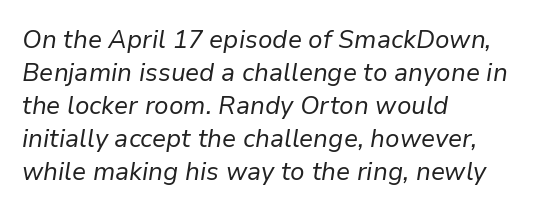
Q: Is the text bold? A: No.
Q: Is the text italic (slanted)? A: Yes, it leans right by about 9 degrees.
Q: Is the text underlined? A: No.
Q: How is the paragraph aligned? A: Left-aligned.
Q: Is the spacing between letters normal or unusually wide? A: Normal.
Q: Is the spacing between lines tight, normal or loose? A: Normal.
